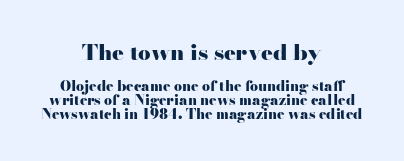
Both edges are ragged and mirror each other, which tells us the setting is centered. What stands out about the letter spacing? Nothing — it is the standard amount. The strip under each line holds only bare page. Thick stems and heavy bowls — unmistakably bold.
